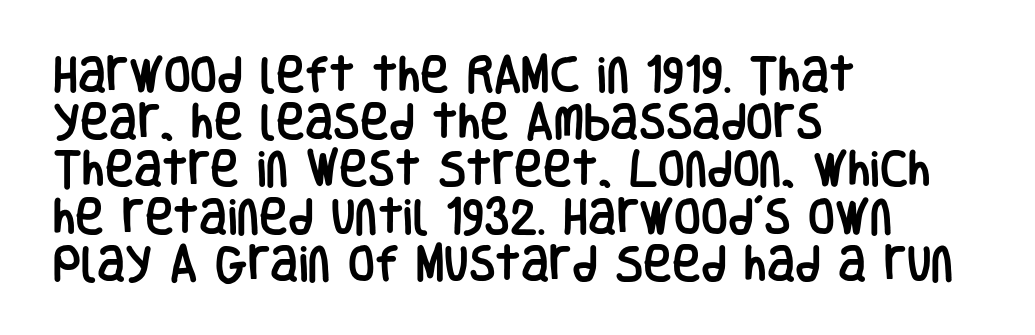
{"serif": "no", "italic": "no", "width": "condensed", "stroke_contrast": "low", "x_height": "large", "monospaced": "no", "underline": "no", "align": "left", "line_spacing_ratio": 1.21, "letter_spacing": "normal", "letter_spacing_em": 0.0, "glyph_px": 39}
